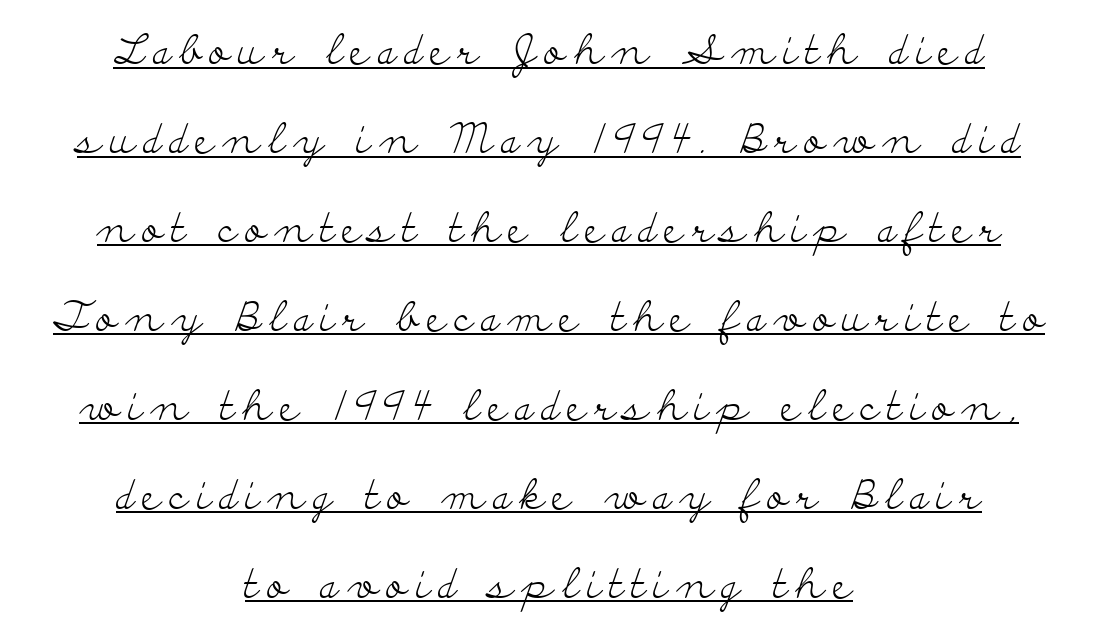
{"serif": "yes", "bold": "no", "weight": "light", "width": "wide", "stroke_contrast": "low", "x_height": "small", "monospaced": "no", "underline": "yes", "align": "center", "line_spacing": "loose", "line_spacing_ratio": 2.17, "letter_spacing": "wide", "letter_spacing_em": 0.2, "glyph_px": 41}
